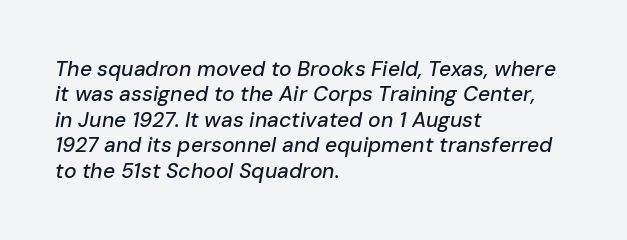
The image shows 21 px text type, italic (leaning right); set left-aligned, line spacing 1.21x, normal letter spacing, not underlined.
